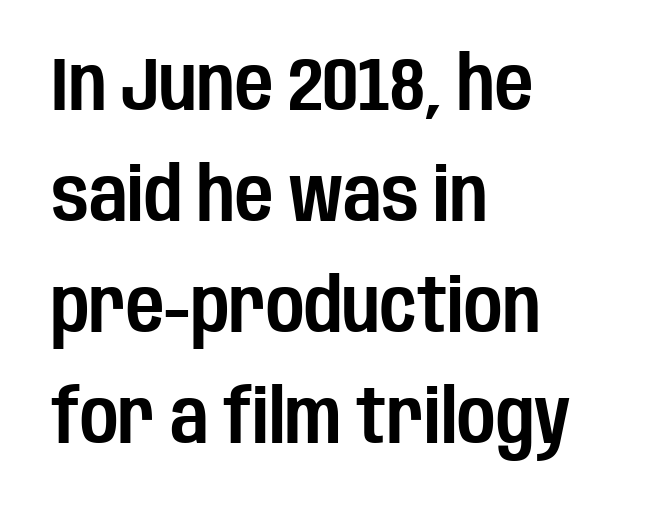
The image shows 74 px condensed sans-serif type, upright; set left-aligned, normal line spacing (1.5x), normal letter spacing, not underlined; low stroke contrast and a large x-height.
